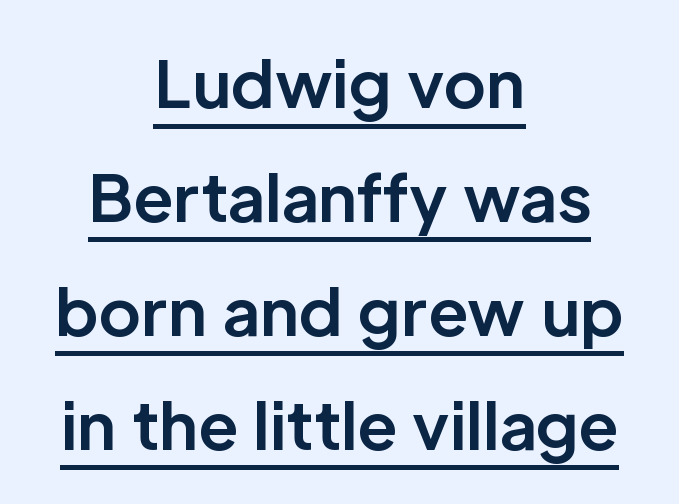
The image shows 64 px bold sans-serif type, upright; set centered, line spacing 1.78x, normal letter spacing, underlined; low stroke contrast and a medium x-height.
